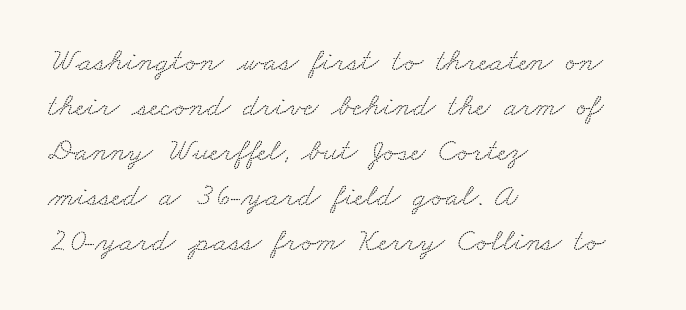
Q: Is the typeface a serif or a sans-serif typeface? A: Serif.
Q: Is the text underlined? A: No.
Q: How is the paragraph aligned? A: Left-aligned.
Q: Is the spacing between letters normal or unusually wide? A: Normal.
Q: Is the spacing between lines tight, normal or loose? A: Normal.
Q: Width (condensed, normal, or wide)? A: Wide.
Q: Stroke contrast? A: Low.
Q: x-height? A: Small.
Q: Monospaced? A: No.
